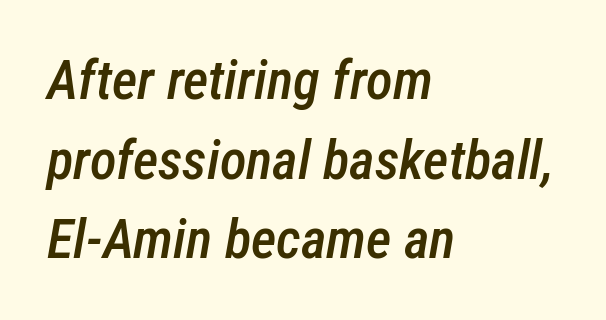
{"italic": "yes", "lean": "right", "slant_degrees": 12, "bold": "semi", "weight": "semibold", "width": "condensed", "stroke_contrast": "low", "x_height": "medium", "monospaced": "no", "underline": "no", "align": "left", "line_spacing": "normal", "line_spacing_ratio": 1.45, "letter_spacing": "normal", "letter_spacing_em": 0.0, "glyph_px": 55}
